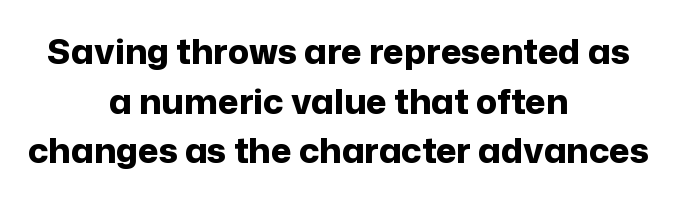
Vertically, the passage feels balanced, rows spaced as you'd expect. Proportional: the letters do not fall into vertical columns. Set as a true bold cut, around the 700 mark. This sample uses a sans-serif face. Glyph-to-glyph distance matches everyday printed text.
